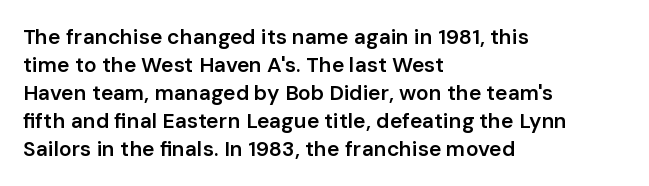
Q: Is the text bold? A: Semi-bold.
Q: Is the text italic (slanted)? A: No, it is upright.
Q: Is the text underlined? A: No.
Q: How is the paragraph aligned? A: Left-aligned.
Q: Is the spacing between letters normal or unusually wide? A: Normal.
Q: Is the spacing between lines tight, normal or loose? A: Normal.
